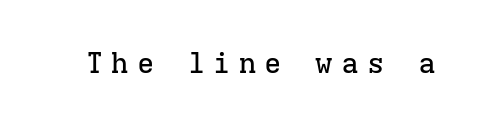
The image shows 29 px serif type, upright, monospaced; set unusually wide letter spacing (+0.28 em), not underlined; low stroke contrast and a medium x-height.
